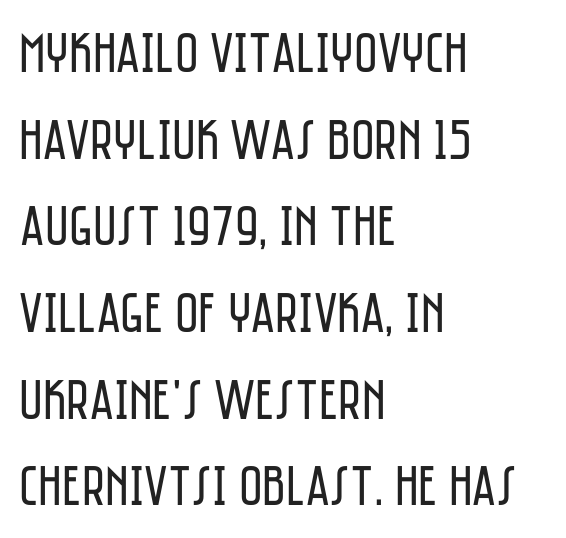
Stroke terminals: plain, sans-serif. Bold? No — there's no thickening of the strokes. The area under the type is left untouched. Tracking here is standard; glyphs follow each other at the usual distance.
